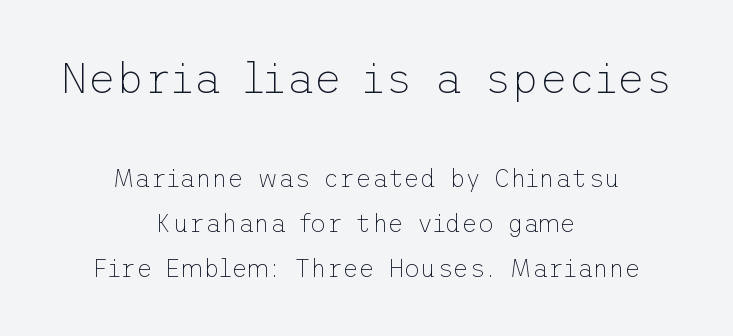
Compared with typical body copy, the letter spacing here is the same. Notice how the passage keeps no hard edge, just a central spine. In this sample the first text group is rendered at the bigger scale. I'd call this a sans setting — the letters go barefoot. Glance below the letters and you will spot only blank space. Bold? No — there's no thickening of the strokes.
